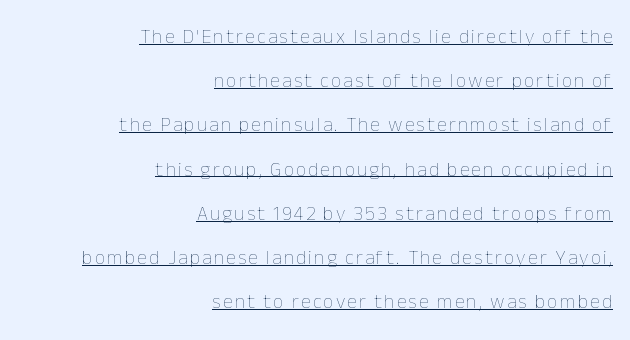
{"italic": "no", "bold": "no", "underline": "yes", "align": "right", "line_spacing": "loose", "line_spacing_ratio": 2.21, "glyph_px": 20}
